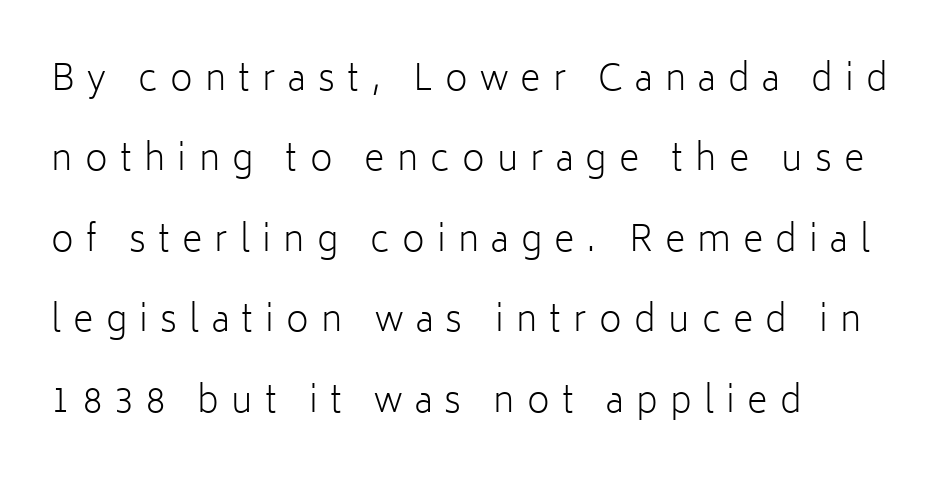
The image shows 35 px light sans-serif type, upright; set left-aligned, loose line spacing (2.3x), unusually wide letter spacing (+0.35 em), not underlined; low stroke contrast and a medium x-height.
